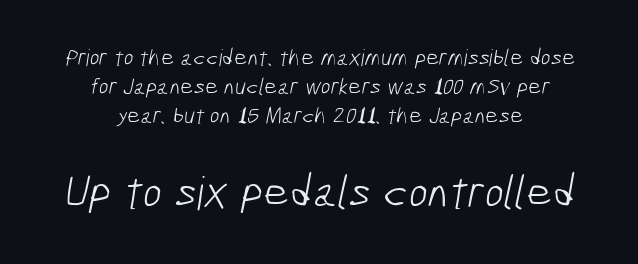
The letters sit at their default tracking, neither squeezed nor spread. The block sitting lower on the canvas is the one with enlarged characters. The passage is arranged like a title page — every line centered. Nobody drew a line under any word here.
